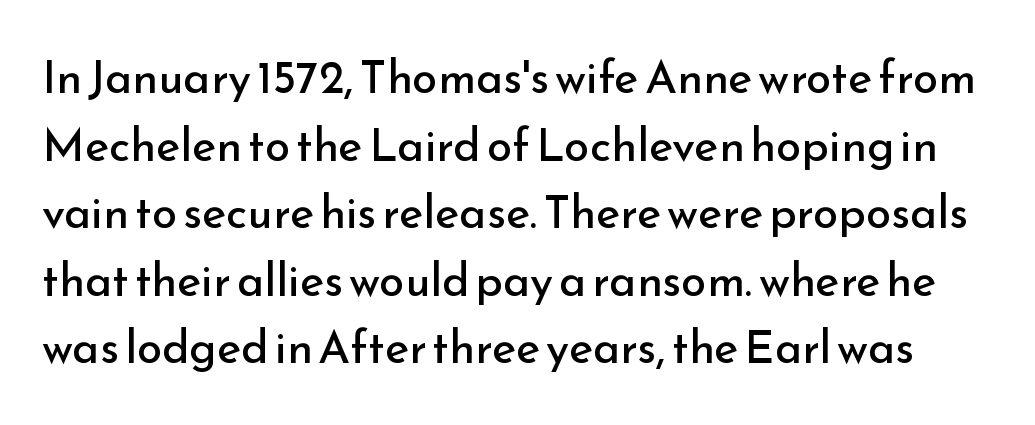
{"serif": "no", "italic": "no", "bold": "no", "weight": "regular", "width": "normal", "stroke_contrast": "low", "x_height": "small", "monospaced": "no", "underline": "no", "line_spacing": "normal", "line_spacing_ratio": 1.47, "letter_spacing": "normal", "letter_spacing_em": 0.0, "glyph_px": 46}
